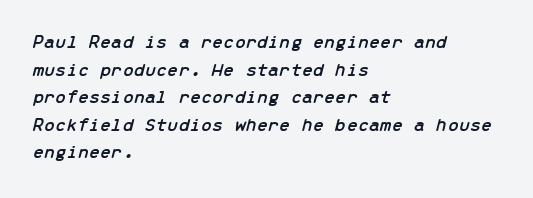
The image shows 20 px text type, italic (leaning right); set left-aligned, normal line spacing (1.38x), normal letter spacing, not underlined.
